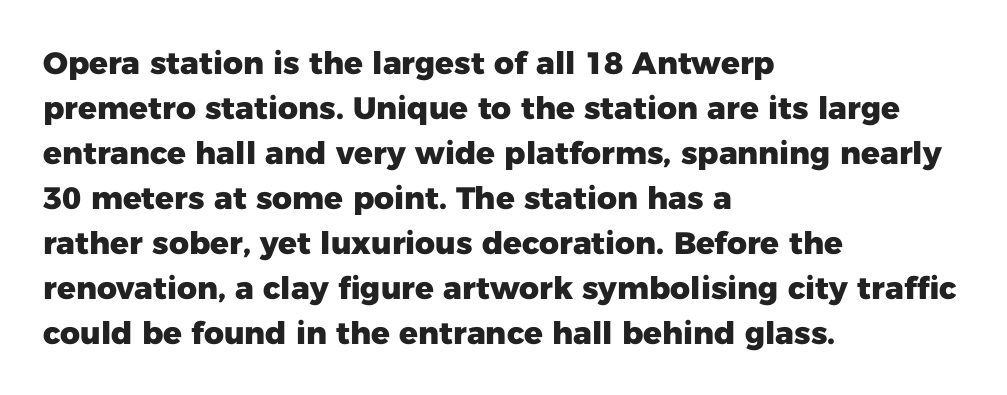
Q: Is the text bold? A: Yes.
Q: Is the text italic (slanted)? A: No, it is upright.
Q: Is the typeface a serif or a sans-serif typeface? A: Sans-serif.
Q: Is the text underlined? A: No.
Q: How is the paragraph aligned? A: Left-aligned.
Q: Is the spacing between letters normal or unusually wide? A: Normal.
Q: Is the spacing between lines tight, normal or loose? A: Normal.
Q: Width (condensed, normal, or wide)? A: Normal.
Q: Stroke contrast? A: Low.
Q: x-height? A: Medium.
Q: Monospaced? A: No.
